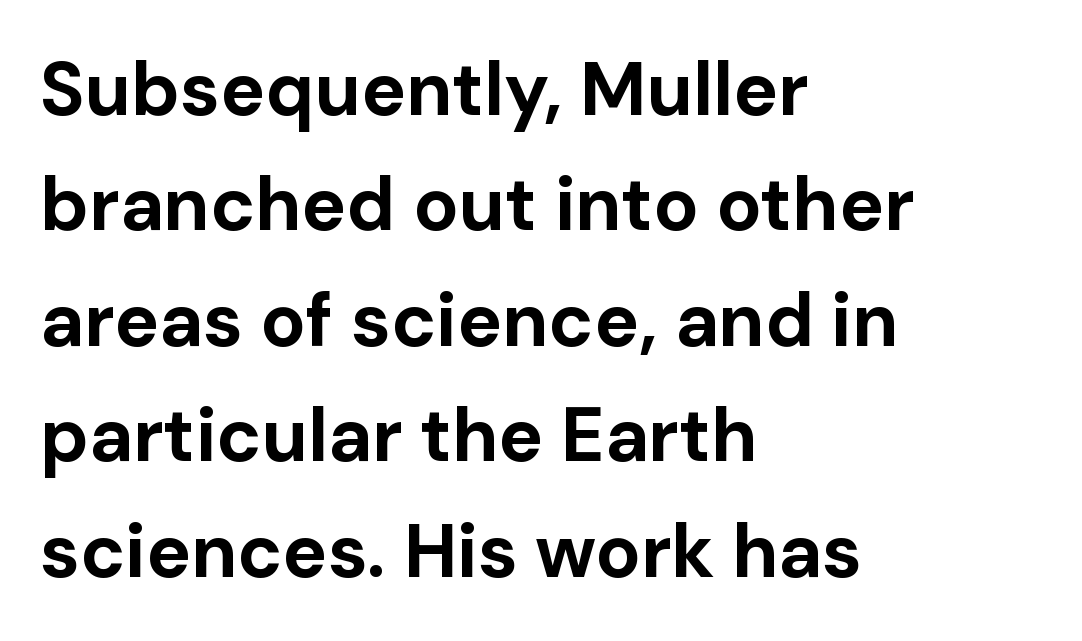
Check the space under the baseline: it is left empty. Rendered with straight, roman letterforms. Is this a fixed-width face? No — the glyphs have proportional, varying widths. The block of text has a typical density, with ordinary space between rows. Does the weight exceed regular? Yes, all the way to bold. Does extra space separate the letters? No, they use regular spacing.
